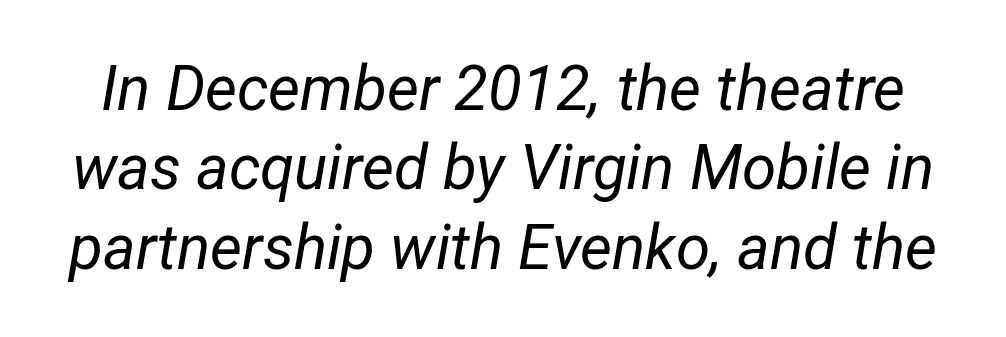
{"italic": "yes", "lean": "right", "slant_degrees": 12, "bold": "no", "weight": "regular", "width": "condensed", "stroke_contrast": "low", "x_height": "medium", "monospaced": "no", "underline": "no", "line_spacing": "normal", "line_spacing_ratio": 1.28, "letter_spacing": "normal", "letter_spacing_em": 0.0, "glyph_px": 62}
